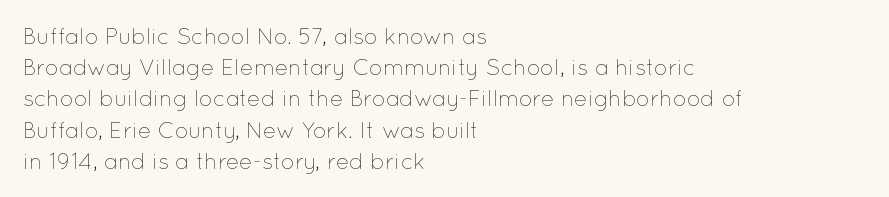
The image shows 22 px text type, upright; set left-aligned, normal line spacing (1.42x), normal letter spacing, not underlined.
